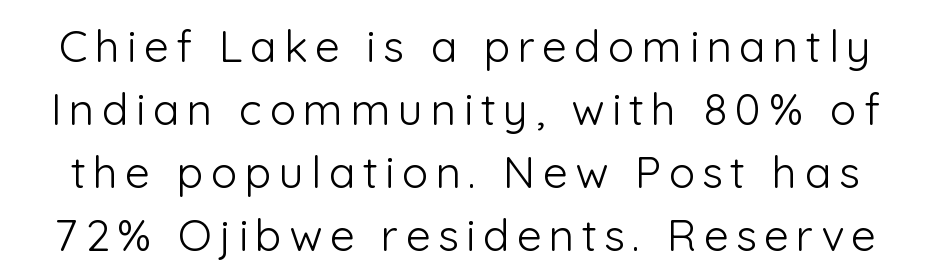
Q: Is the text bold? A: No.
Q: Is the text italic (slanted)? A: No, it is upright.
Q: Is the typeface a serif or a sans-serif typeface? A: Sans-serif.
Q: Is the text underlined? A: No.
Q: Is the spacing between lines tight, normal or loose? A: Normal.
Q: Width (condensed, normal, or wide)? A: Normal.
Q: Stroke contrast? A: Low.
Q: x-height? A: Medium.
Q: Monospaced? A: No.
